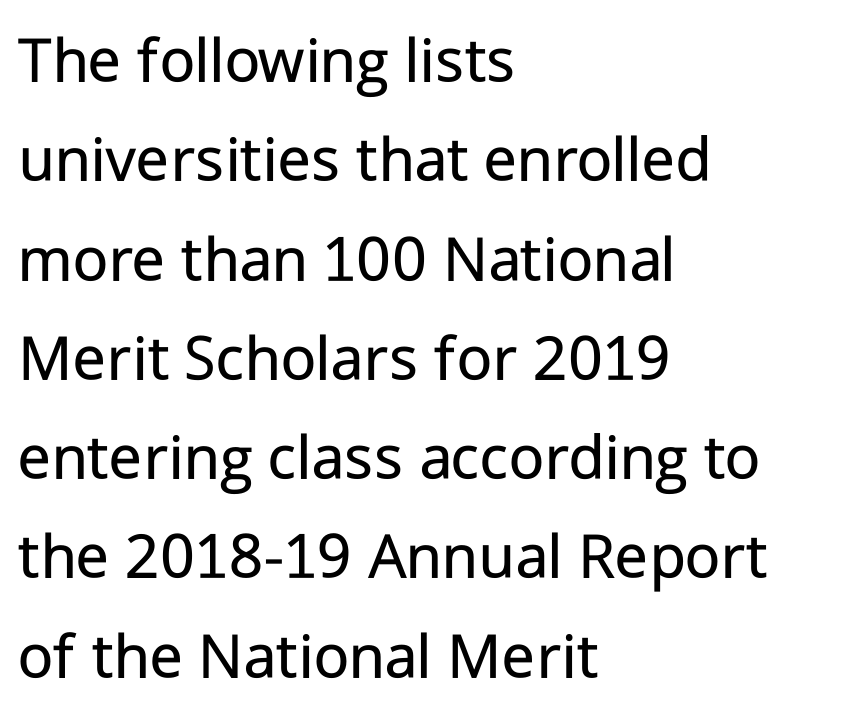
Is the block centered? No — it sits flush against the left margin. A typesetter would call this proportional, since set widths differ per character. Horizontal bands of white between lines are of average thickness. Stem width sits at or under what a default text font uses.
